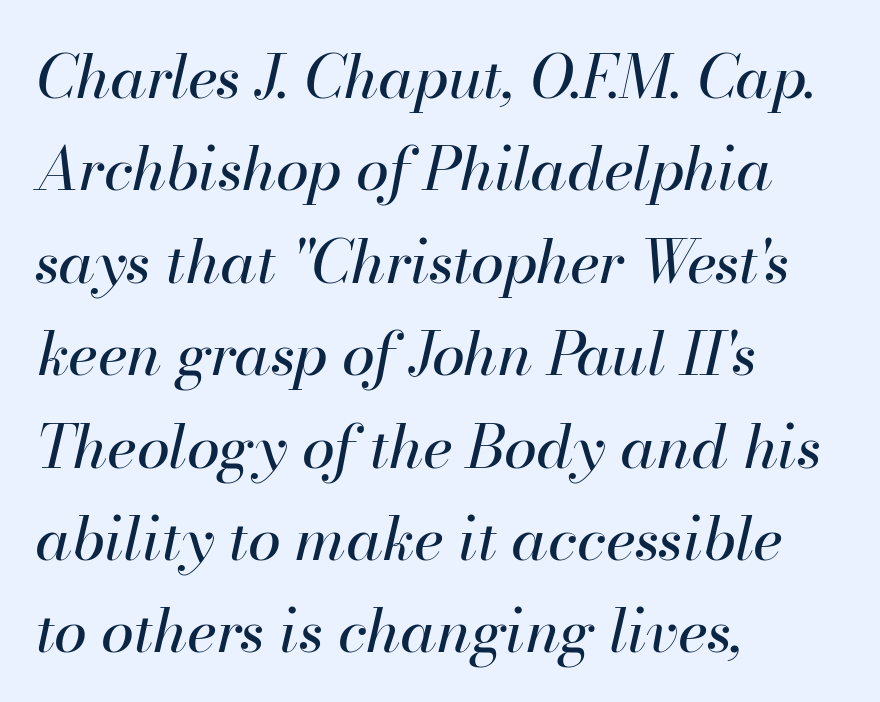
The image shows 60 px regular-weight type, italic (leaning right); set left-aligned, normal line spacing (1.54x), normal letter spacing, not underlined; high stroke contrast and a small x-height.
